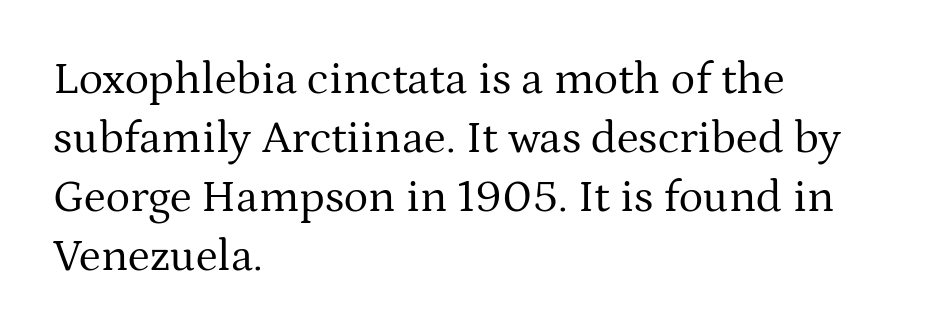
Q: Is the text bold? A: No.
Q: Is the text italic (slanted)? A: No, it is upright.
Q: Is the typeface a serif or a sans-serif typeface? A: Serif.
Q: Is the text underlined? A: No.
Q: How is the paragraph aligned? A: Left-aligned.
Q: Is the spacing between letters normal or unusually wide? A: Normal.
Q: Is the spacing between lines tight, normal or loose? A: Normal.
Q: Width (condensed, normal, or wide)? A: Normal.
Q: Stroke contrast? A: Medium.
Q: x-height? A: Medium.
Q: Monospaced? A: No.
